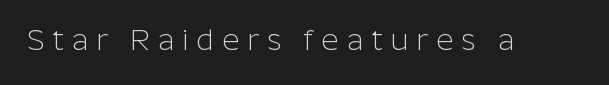
{"serif": "no", "italic": "no", "bold": "no", "weight": "light", "width": "normal", "stroke_contrast": "low", "x_height": "medium", "monospaced": "no", "underline": "no", "letter_spacing": "wide", "letter_spacing_em": 0.26, "glyph_px": 30}
